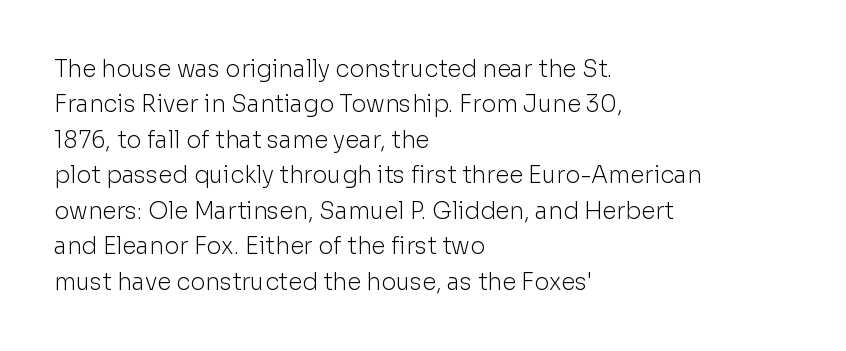
The image shows 23 px text type, upright; set left-aligned, normal line spacing (1.54x), normal letter spacing, not underlined.
